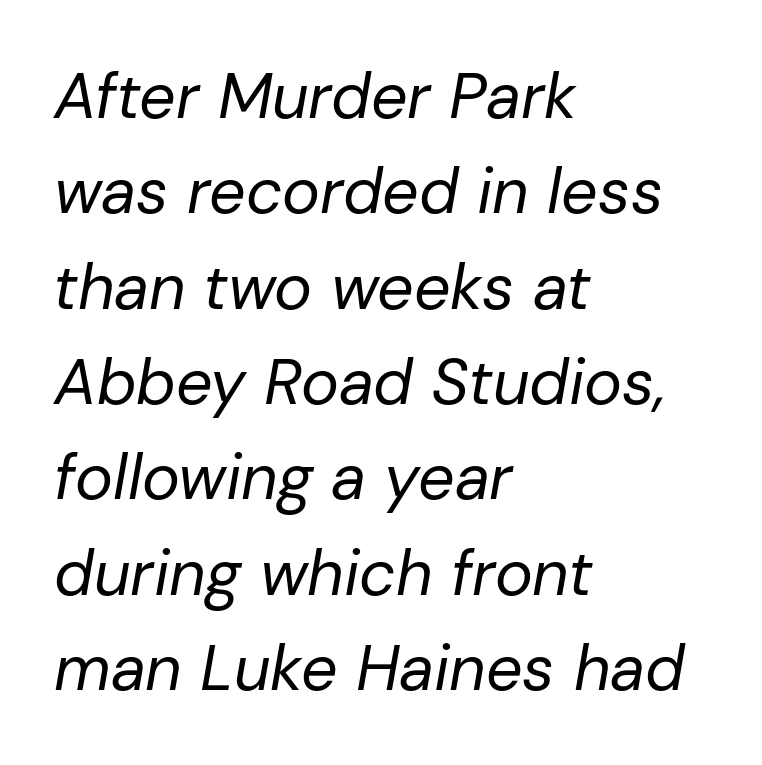
The image shows 64 px regular-weight type, italic (leaning right); set left-aligned, normal line spacing (1.49x), normal letter spacing, not underlined; low stroke contrast and a medium x-height.
